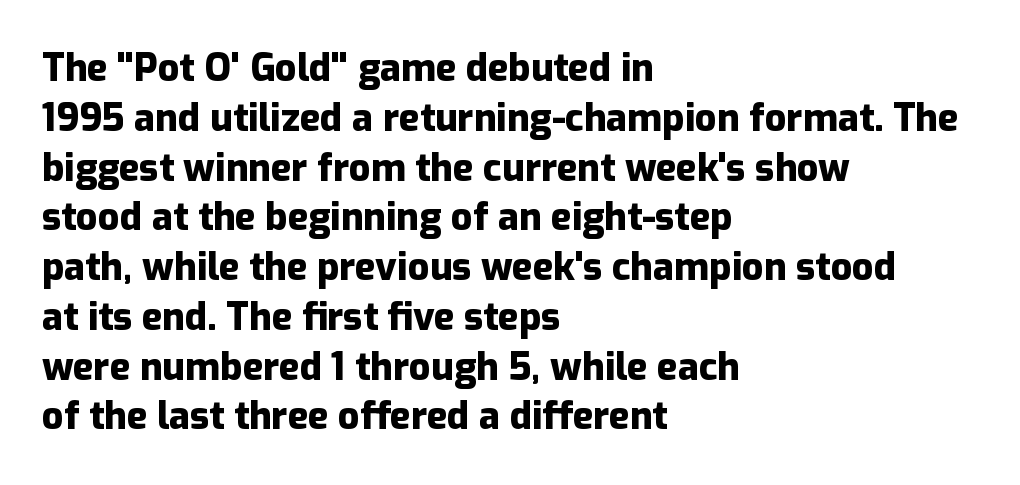
The image shows 38 px heavy sans-serif type, upright; set left-aligned, normal line spacing (1.31x), normal letter spacing, not underlined; low stroke contrast and a medium x-height.
